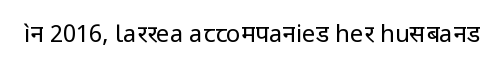
Q: Is the text bold? A: No.
Q: Is the text italic (slanted)? A: No, it is upright.
Q: Is the text underlined? A: No.
Q: Is the spacing between letters normal or unusually wide? A: Normal.
